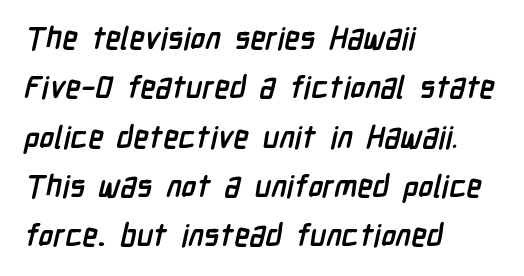
The letterforms sit shoulder to shoulder at normal distance. Check where the strokes stop: nothing finishes them off — pure sans. The rendering uses a bold face; every stroke is thick and dark. The typesetter chose a ragged-right arrangement here. The foot of each line stays bare and open. Spacing verdict: proportional, widths tailored to each character.
